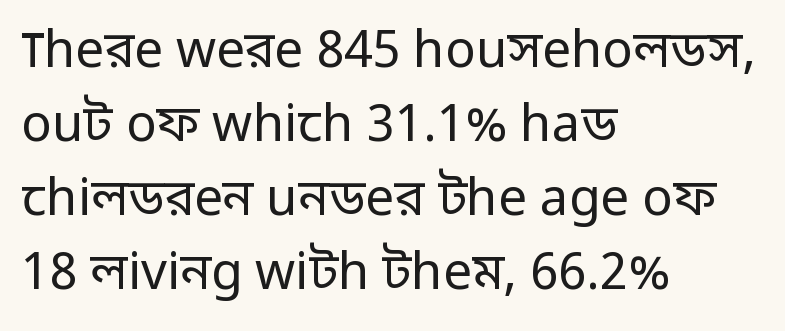
The image shows 51 px regular-weight sans-serif type, upright; set left-aligned, normal line spacing (1.45x), normal letter spacing, not underlined; low stroke contrast and a medium x-height.
